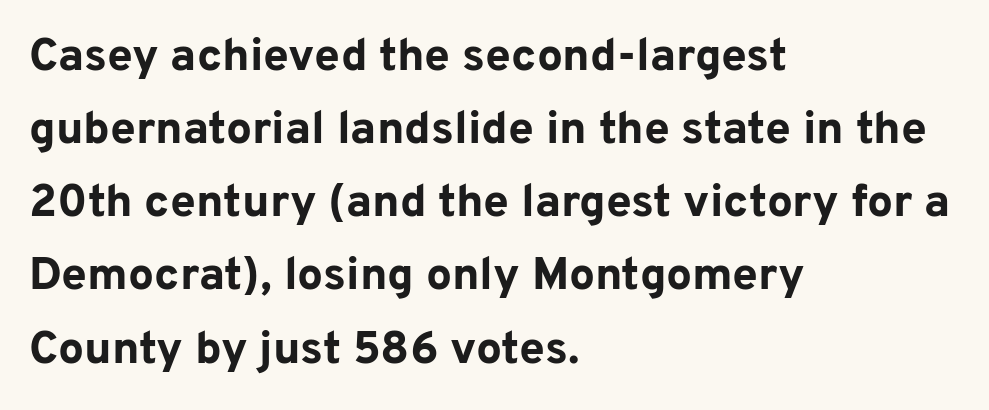
The image shows 46 px bold sans-serif type, upright; set left-aligned, normal line spacing (1.59x), normal letter spacing, not underlined; low stroke contrast and a medium x-height.
